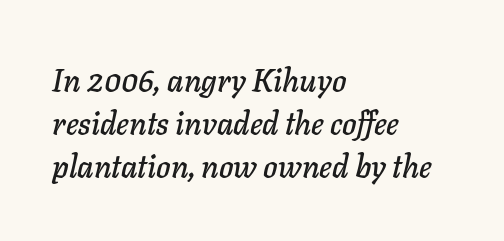
Q: Is the text italic (slanted)? A: Yes, it leans right by about 11 degrees.
Q: Is the text underlined? A: No.
Q: How is the paragraph aligned? A: Left-aligned.
Q: Is the spacing between letters normal or unusually wide? A: Normal.
Q: Is the spacing between lines tight, normal or loose? A: Normal.
Q: Width (condensed, normal, or wide)? A: Normal.
Q: Stroke contrast? A: Low.
Q: x-height? A: Medium.
Q: Monospaced? A: No.
